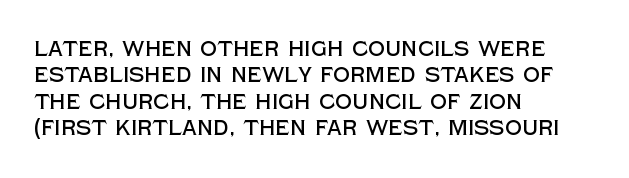
Is there much room between lines? A standard amount, neither cramped nor airy. The line texture is even and compact thanks to regular tracking. In terms of posture, this sample is upright. The paragraph has a hard left edge and a soft right edge. The strip under each line holds only bare page.
